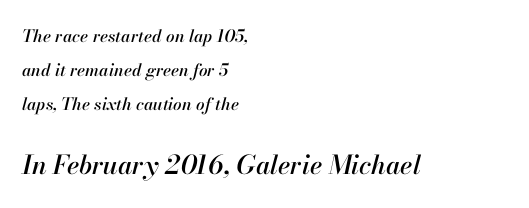
The image shows 26 px text type, italic (leaning right); set left-aligned, loose line spacing (1.99x), normal letter spacing, not underlined; the second (bottom) block is 1.53x larger.
